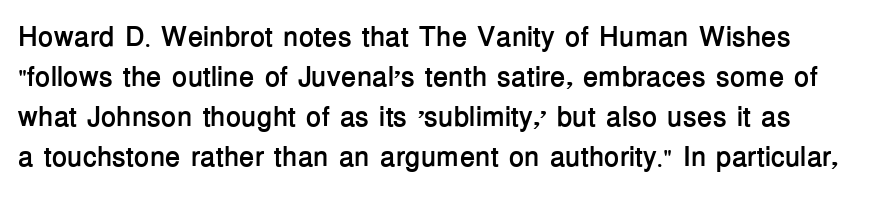
Q: Is the text bold? A: Yes.
Q: Is the text italic (slanted)? A: No, it is upright.
Q: Is the typeface a serif or a sans-serif typeface? A: Sans-serif.
Q: Is the text underlined? A: No.
Q: Is the spacing between letters normal or unusually wide? A: Normal.
Q: Is the spacing between lines tight, normal or loose? A: Normal.
Q: Width (condensed, normal, or wide)? A: Normal.
Q: Stroke contrast? A: Low.
Q: x-height? A: Medium.
Q: Monospaced? A: No.
